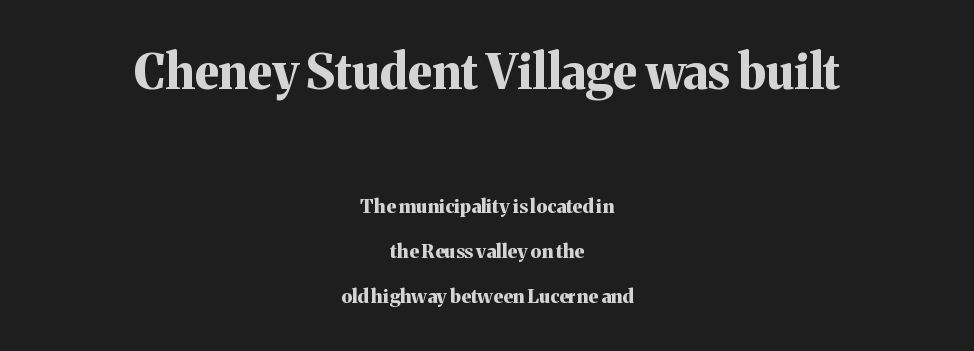
Proportional: the letters do not fall into vertical columns. Descenders hang freely into open space. In this sample the first text group is rendered at the bigger scale. The text was rendered using a seriffed face with decorative stroke endings. Students, this is bold: see how much ink each stroke carries.
